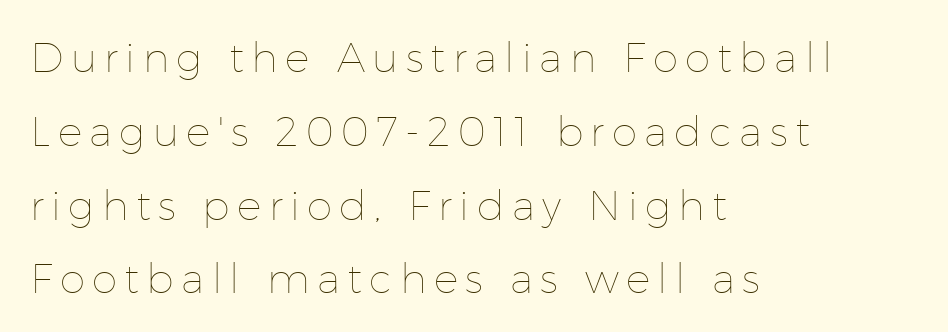
Q: Is the text bold? A: No.
Q: Is the text italic (slanted)? A: No, it is upright.
Q: Is the text underlined? A: No.
Q: How is the paragraph aligned? A: Left-aligned.
Q: Width (condensed, normal, or wide)? A: Normal.
Q: Stroke contrast? A: Low.
Q: x-height? A: Medium.
Q: Monospaced? A: No.
